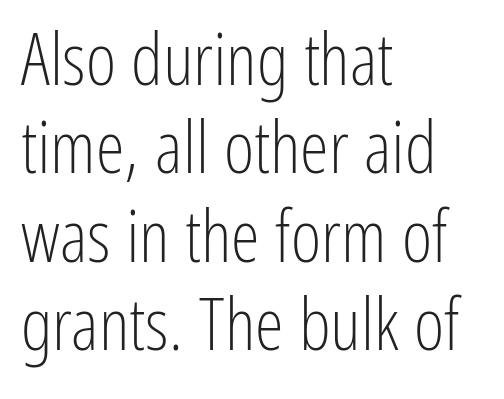
{"serif": "no", "italic": "no", "bold": "no", "weight": "light", "width": "condensed", "stroke_contrast": "low", "x_height": "medium", "monospaced": "no", "underline": "no", "align": "left", "line_spacing_ratio": 1.21, "letter_spacing": "normal", "letter_spacing_em": 0.0, "glyph_px": 73}
